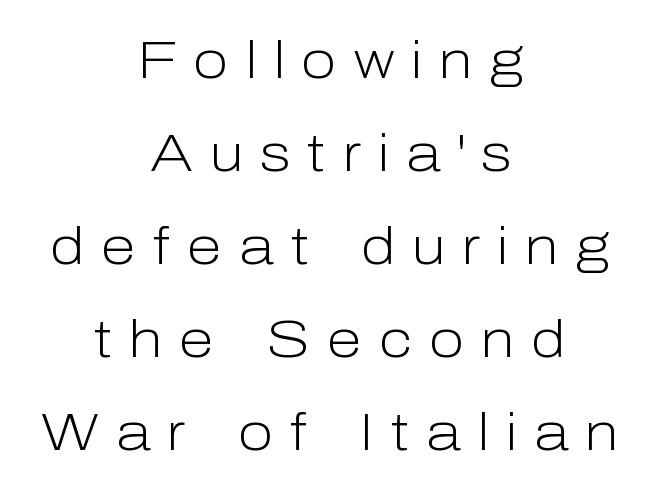
{"serif": "no", "italic": "no", "bold": "no", "weight": "light", "width": "normal", "stroke_contrast": "low", "x_height": "medium", "monospaced": "no", "underline": "no", "align": "center", "line_spacing_ratio": 1.79, "letter_spacing": "wide", "letter_spacing_em": 0.32, "glyph_px": 52}
